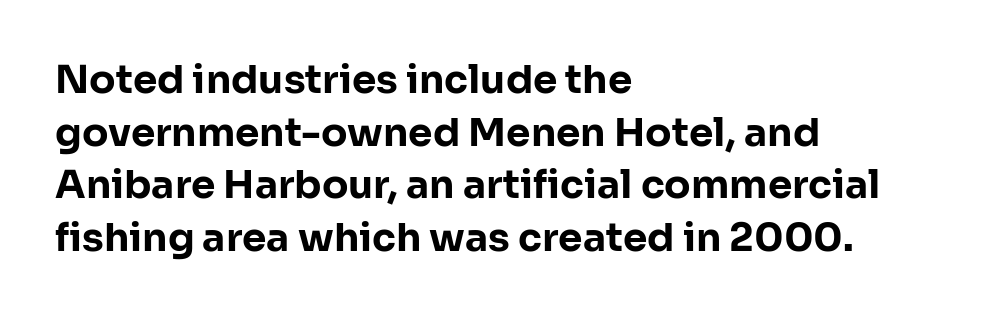
Q: Is the text bold? A: Yes.
Q: Is the text italic (slanted)? A: No, it is upright.
Q: Is the typeface a serif or a sans-serif typeface? A: Sans-serif.
Q: Is the text underlined? A: No.
Q: How is the paragraph aligned? A: Left-aligned.
Q: Is the spacing between letters normal or unusually wide? A: Normal.
Q: Is the spacing between lines tight, normal or loose? A: Normal.
Q: Width (condensed, normal, or wide)? A: Normal.
Q: Stroke contrast? A: Low.
Q: x-height? A: Medium.
Q: Monospaced? A: No.
